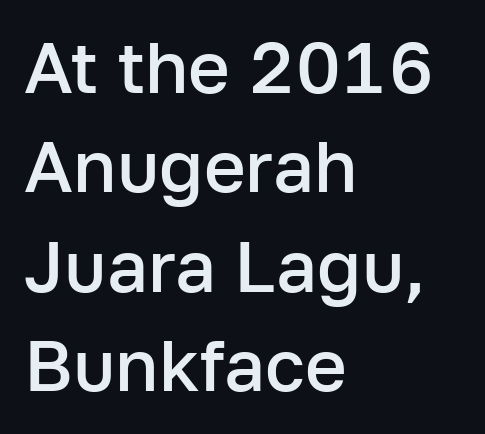
The image shows 72 px semibold sans-serif type, upright; set left-aligned, normal line spacing (1.38x), normal letter spacing, not underlined; low stroke contrast and a medium x-height.
